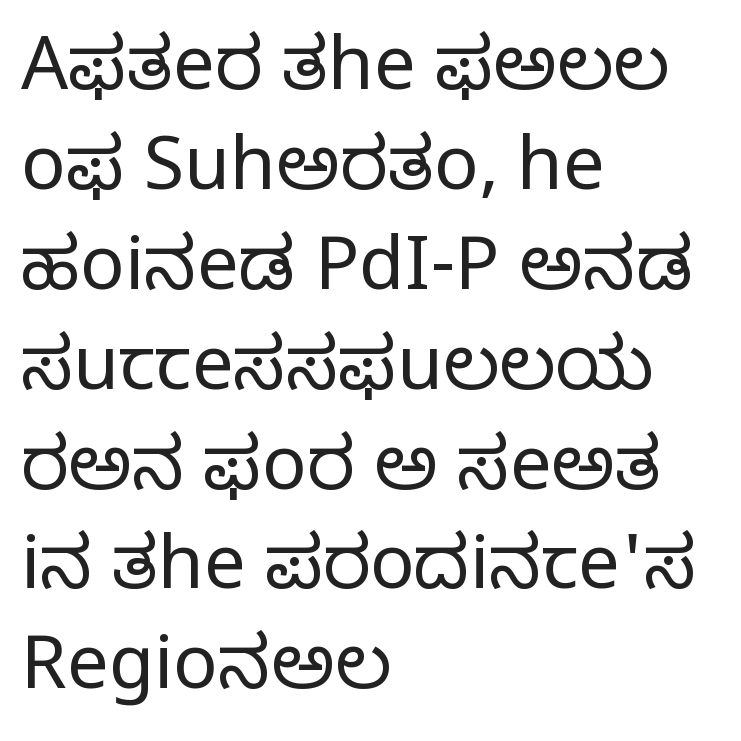
Q: Is the text bold? A: No.
Q: Is the text italic (slanted)? A: No, it is upright.
Q: Is the typeface a serif or a sans-serif typeface? A: Serif.
Q: Is the text underlined? A: No.
Q: How is the paragraph aligned? A: Left-aligned.
Q: Is the spacing between letters normal or unusually wide? A: Normal.
Q: Is the spacing between lines tight, normal or loose? A: Normal.
Q: Width (condensed, normal, or wide)? A: Normal.
Q: Stroke contrast? A: Low.
Q: x-height? A: Large.
Q: Monospaced? A: No.
